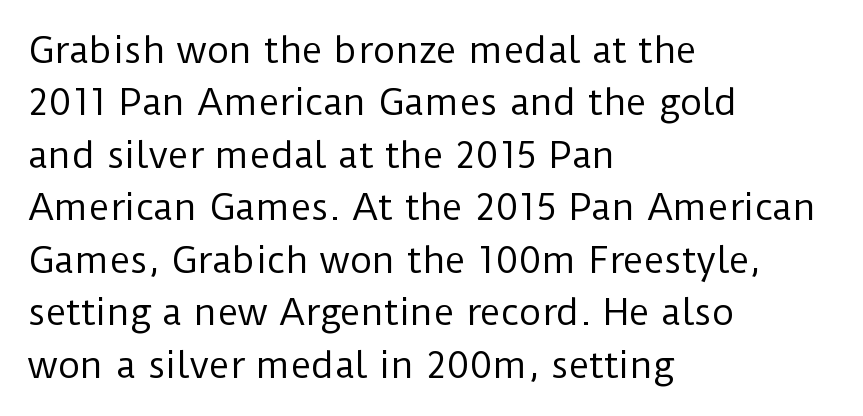
This rendering features lettering with no underline. A typesetter would call this proportional, since set widths differ per character. Line spacing here is normal. The type sits square on the baseline with zero lean.
